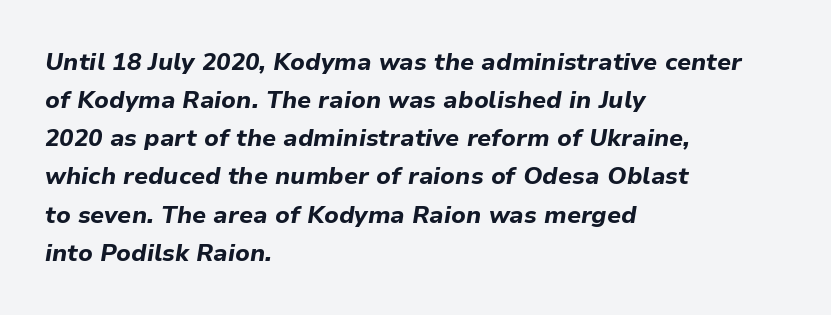
Q: Is the text bold? A: Yes.
Q: Is the text italic (slanted)? A: Yes, it leans right by about 9 degrees.
Q: Is the text underlined? A: No.
Q: How is the paragraph aligned? A: Left-aligned.
Q: Is the spacing between letters normal or unusually wide? A: Normal.
Q: Is the spacing between lines tight, normal or loose? A: Normal.
